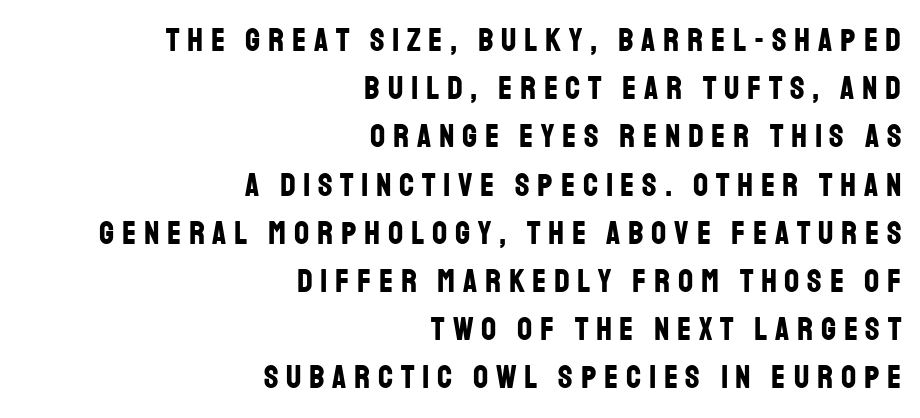
{"serif": "no", "italic": "no", "bold": "yes", "weight": "bold", "width": "condensed", "stroke_contrast": "low", "x_height": "large", "monospaced": "no", "underline": "no", "align": "right", "line_spacing": "normal", "line_spacing_ratio": 1.46, "letter_spacing": "wide", "letter_spacing_em": 0.24, "glyph_px": 33}
